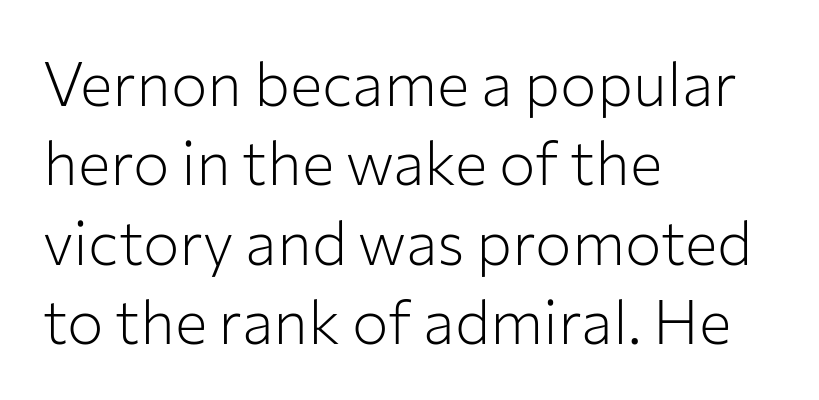
{"serif": "no", "italic": "no", "bold": "no", "weight": "light", "width": "normal", "stroke_contrast": "low", "x_height": "medium", "monospaced": "no", "underline": "no", "align": "left", "line_spacing": "normal", "line_spacing_ratio": 1.3, "letter_spacing": "normal", "letter_spacing_em": 0.0, "glyph_px": 61}
